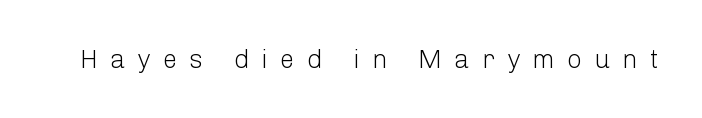
The image shows 26 px text type, upright; set unusually wide letter spacing (+0.47 em), not underlined.
